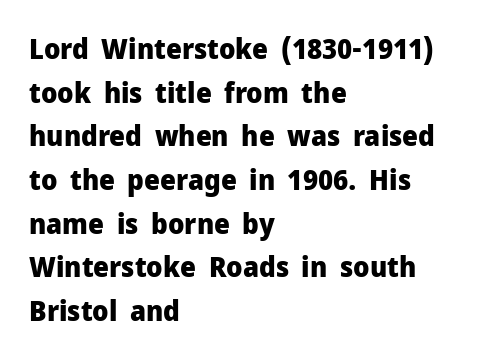
The image shows 28 px heavy sans-serif type, upright; set left-aligned, normal line spacing (1.56x), normal letter spacing, not underlined; low stroke contrast and a medium x-height.
